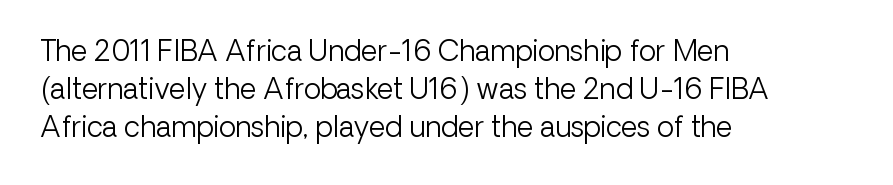
The type family on display is of the sans-serif kind. Stems here are at most as thick as an everyday book face. Which margin do the lines hug? The left one — the right edge is uneven. Looks like regular typesetting: each glyph gets only the width it needs. Reading down the column, the eye jumps a familiar distance to each next line. Observe the ordinary spacing: letters are neighbours, not strangers.
